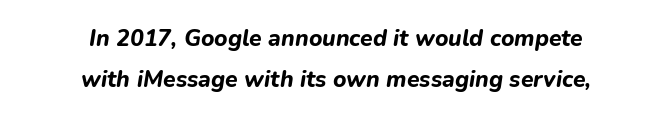
Q: Is the text bold? A: Yes.
Q: Is the text italic (slanted)? A: Yes, it leans right by about 9 degrees.
Q: Is the text underlined? A: No.
Q: How is the paragraph aligned? A: Centered.
Q: Is the spacing between letters normal or unusually wide? A: Normal.
